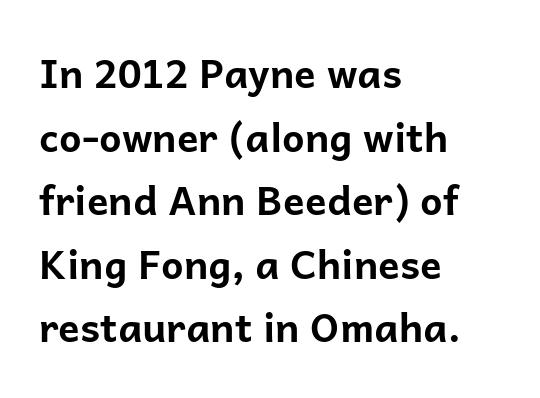
Q: Is the text bold? A: Yes.
Q: Is the text italic (slanted)? A: No, it is upright.
Q: Is the typeface a serif or a sans-serif typeface? A: Sans-serif.
Q: Is the text underlined? A: No.
Q: How is the paragraph aligned? A: Left-aligned.
Q: Is the spacing between letters normal or unusually wide? A: Normal.
Q: Is the spacing between lines tight, normal or loose? A: Normal.
Q: Width (condensed, normal, or wide)? A: Normal.
Q: Stroke contrast? A: Low.
Q: x-height? A: Medium.
Q: Monospaced? A: No.
